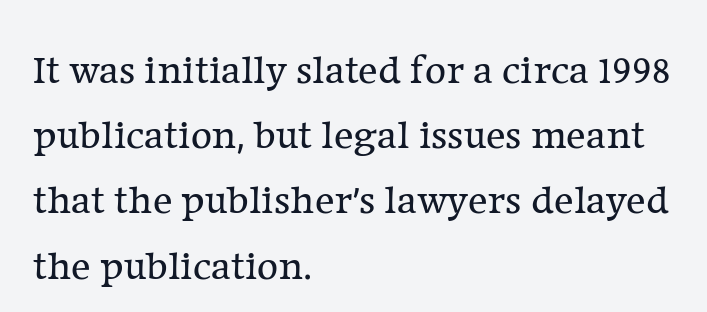
{"serif": "yes", "italic": "no", "bold": "no", "weight": "regular", "width": "normal", "stroke_contrast": "low", "x_height": "medium", "monospaced": "no", "underline": "no", "align": "left", "line_spacing": "normal", "line_spacing_ratio": 1.59, "letter_spacing": "normal", "letter_spacing_em": 0.0, "glyph_px": 41}
